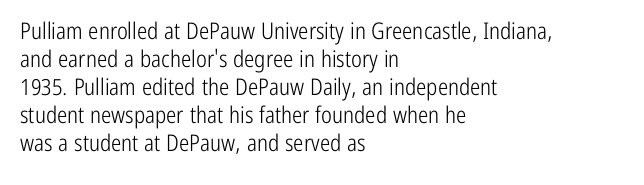
Q: Is the text bold? A: No.
Q: Is the text italic (slanted)? A: No, it is upright.
Q: Is the text underlined? A: No.
Q: How is the paragraph aligned? A: Left-aligned.
Q: Is the spacing between letters normal or unusually wide? A: Normal.
